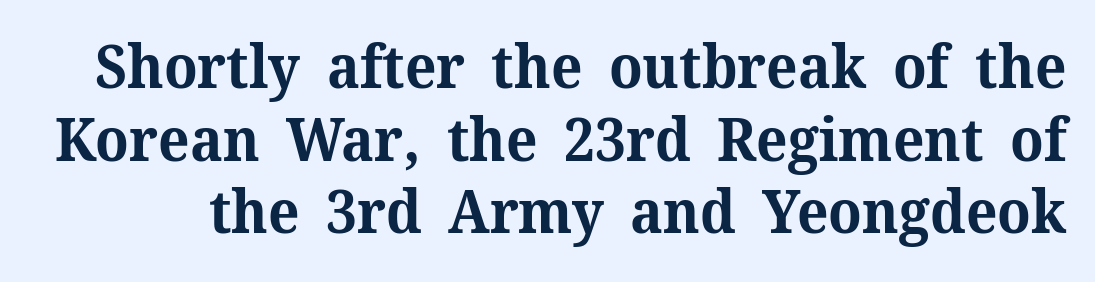
As a designer I'd log this as weight 700, bold. The type is set solid horizontally, with unmodified tracking. Posture: upright roman. Spacing verdict: proportional, widths tailored to each character. The space directly below the letters is spotless. Serif or sans? Serif — the stroke terminals have little feet.
